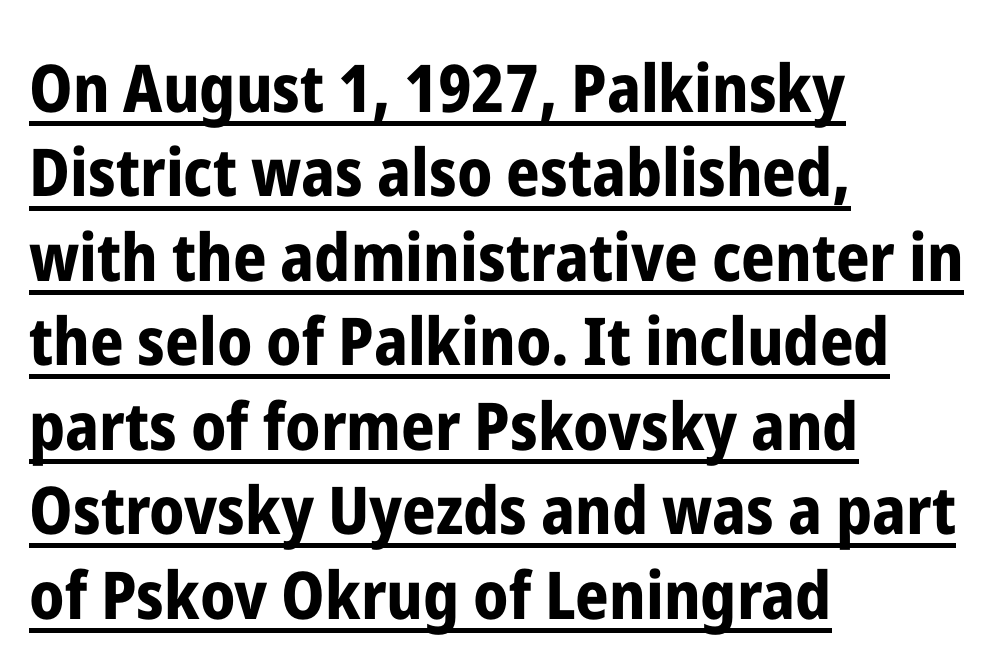
The image shows 66 px bold, condensed sans-serif type, upright; set left-aligned, normal line spacing (1.28x), normal letter spacing, underlined; low stroke contrast and a medium x-height.
